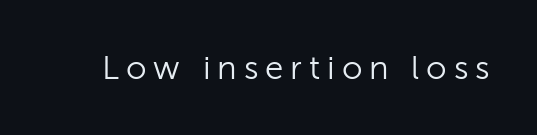
Q: Is the text bold? A: No.
Q: Is the text italic (slanted)? A: No, it is upright.
Q: Is the typeface a serif or a sans-serif typeface? A: Sans-serif.
Q: Is the text underlined? A: No.
Q: Is the spacing between letters normal or unusually wide? A: Unusually wide.
Q: Width (condensed, normal, or wide)? A: Normal.
Q: Stroke contrast? A: Low.
Q: x-height? A: Medium.
Q: Monospaced? A: No.
